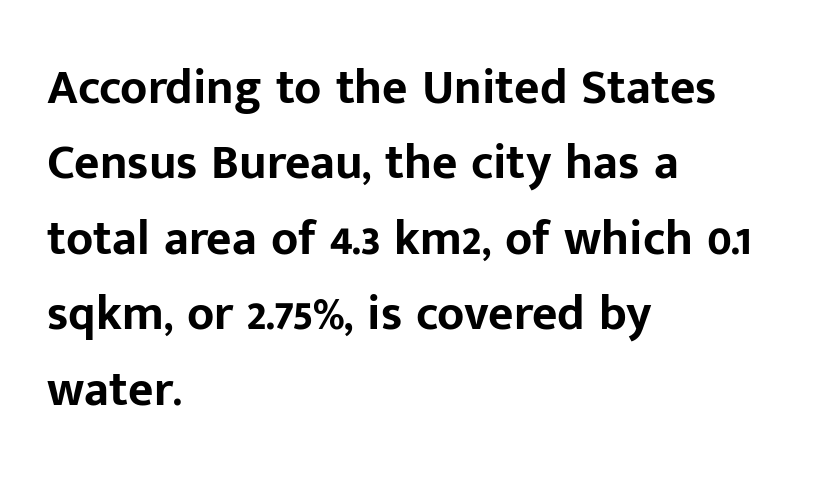
The image shows 49 px bold sans-serif type, upright; set left-aligned, normal line spacing (1.54x), normal letter spacing, not underlined; low stroke contrast and a medium x-height.
